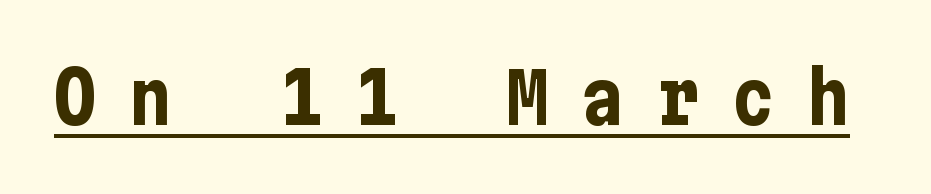
{"serif": "no", "italic": "no", "bold": "yes", "weight": "bold", "width": "condensed", "stroke_contrast": "low", "x_height": "medium", "underline": "yes", "letter_spacing": "wide", "letter_spacing_em": 0.46, "glyph_px": 71}
